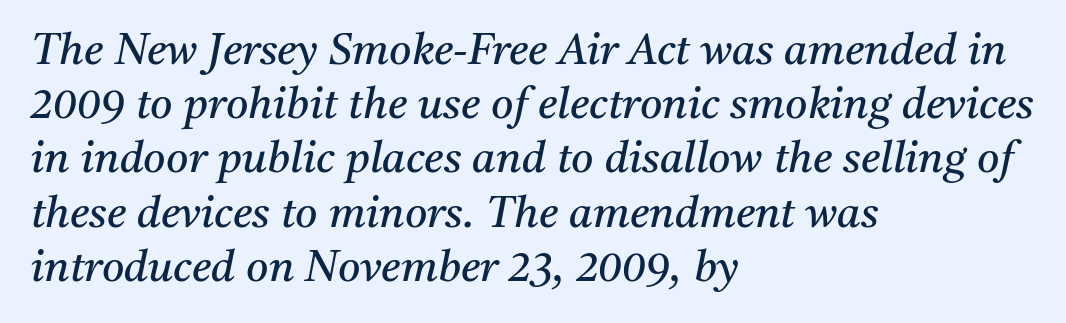
{"serif": "yes", "italic": "yes", "lean": "right", "slant_degrees": 11, "bold": "no", "weight": "regular", "width": "normal", "stroke_contrast": "medium", "x_height": "medium", "monospaced": "no", "underline": "no", "align": "left", "line_spacing": "normal", "line_spacing_ratio": 1.26, "letter_spacing": "normal", "letter_spacing_em": 0.0, "glyph_px": 43}
